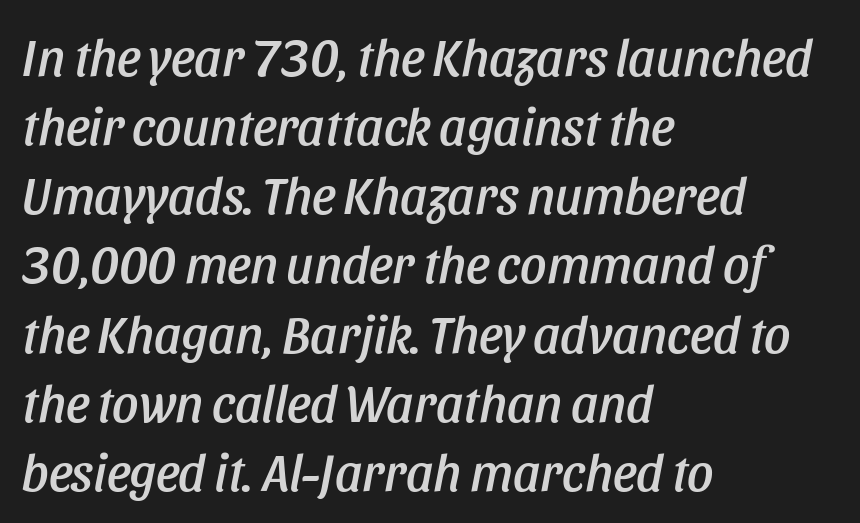
Q: Is the text italic (slanted)? A: Yes, it leans right by about 11 degrees.
Q: Is the text underlined? A: No.
Q: How is the paragraph aligned? A: Left-aligned.
Q: Is the spacing between letters normal or unusually wide? A: Normal.
Q: Is the spacing between lines tight, normal or loose? A: Normal.
Q: Width (condensed, normal, or wide)? A: Condensed.
Q: Stroke contrast? A: Low.
Q: x-height? A: Large.
Q: Monospaced? A: No.
